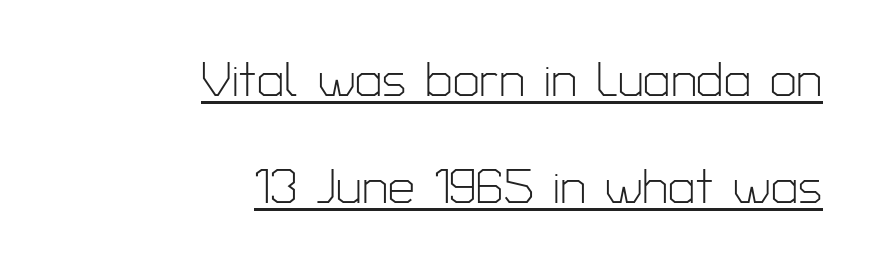
{"serif": "no", "italic": "no", "bold": "no", "weight": "light", "width": "normal", "stroke_contrast": "low", "x_height": "medium", "monospaced": "no", "underline": "yes", "align": "right", "line_spacing": "loose", "line_spacing_ratio": 2.23, "letter_spacing": "normal", "letter_spacing_em": 0.0, "glyph_px": 48}
